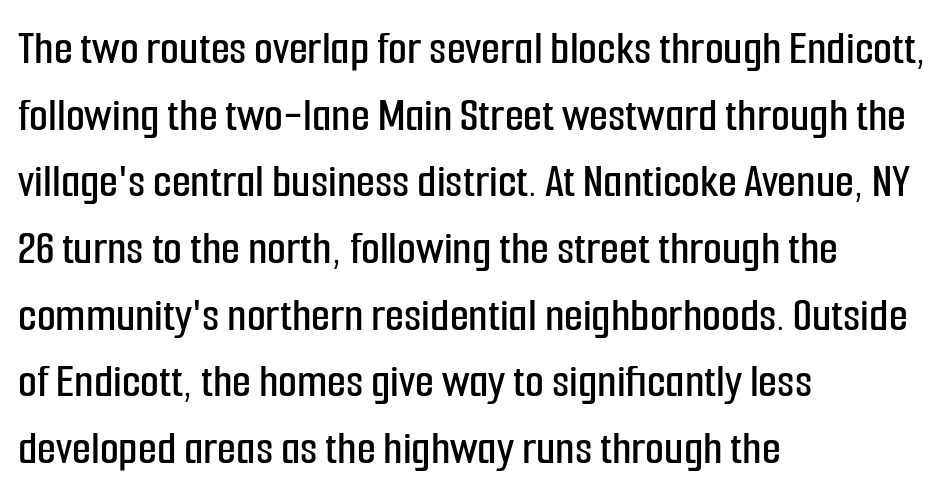
Q: Is the text italic (slanted)? A: No, it is upright.
Q: Is the typeface a serif or a sans-serif typeface? A: Sans-serif.
Q: Is the text underlined? A: No.
Q: How is the paragraph aligned? A: Left-aligned.
Q: Is the spacing between letters normal or unusually wide? A: Normal.
Q: Is the spacing between lines tight, normal or loose? A: Normal.
Q: Width (condensed, normal, or wide)? A: Condensed.
Q: Stroke contrast? A: Low.
Q: x-height? A: Medium.
Q: Monospaced? A: No.
